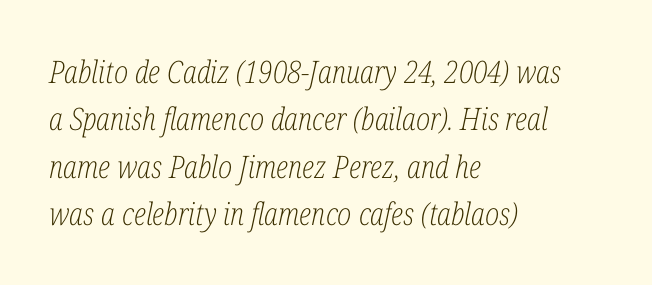
Letters rest on an invisible, unmarked baseline. This is not heavy type; no bold has been used. The letters sit at their default tracking, neither squeezed nor spread. Do the characters align in a grid? No, the font is proportional. Font category for this specimen: serif.
